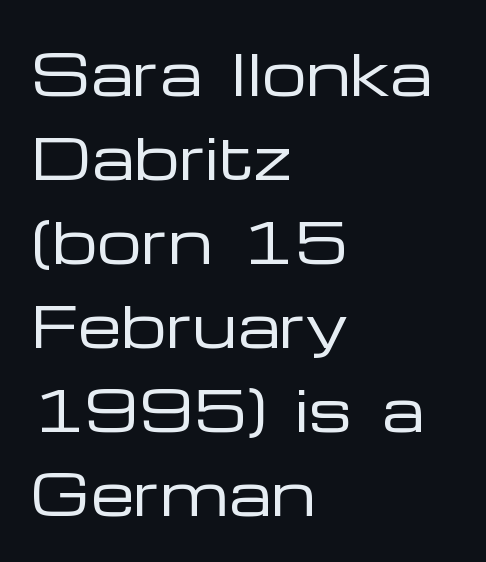
Q: Is the text bold? A: No.
Q: Is the text italic (slanted)? A: No, it is upright.
Q: Is the typeface a serif or a sans-serif typeface? A: Sans-serif.
Q: Is the text underlined? A: No.
Q: How is the paragraph aligned? A: Left-aligned.
Q: Is the spacing between letters normal or unusually wide? A: Normal.
Q: Is the spacing between lines tight, normal or loose? A: Normal.
Q: Width (condensed, normal, or wide)? A: Wide.
Q: Stroke contrast? A: Low.
Q: x-height? A: Medium.
Q: Monospaced? A: No.
